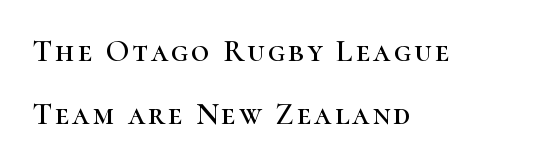
Q: Is the text italic (slanted)? A: No, it is upright.
Q: Is the typeface a serif or a sans-serif typeface? A: Serif.
Q: Is the text underlined? A: No.
Q: How is the paragraph aligned? A: Left-aligned.
Q: Is the spacing between lines tight, normal or loose? A: Loose.
Q: Width (condensed, normal, or wide)? A: Normal.
Q: Stroke contrast? A: High.
Q: x-height? A: Medium.
Q: Monospaced? A: No.
